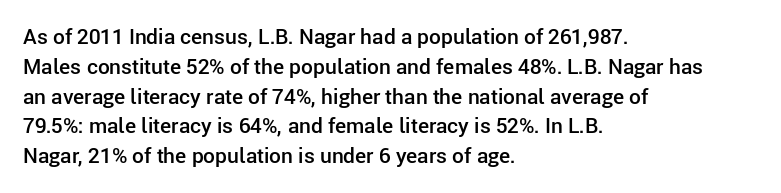
{"italic": "no", "bold": "semi", "underline": "no", "align": "left", "line_spacing": "normal", "line_spacing_ratio": 1.42, "letter_spacing": "normal", "letter_spacing_em": 0.0, "glyph_px": 21}
